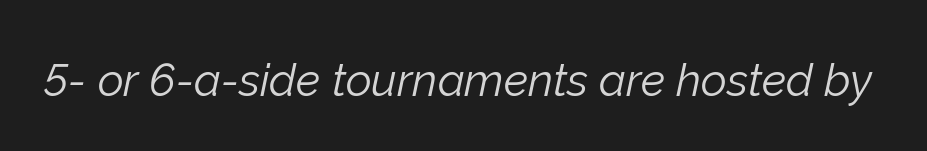
{"italic": "yes", "lean": "right", "slant_degrees": 12, "bold": "no", "weight": "light", "width": "normal", "stroke_contrast": "low", "x_height": "medium", "monospaced": "no", "underline": "no", "letter_spacing": "normal", "letter_spacing_em": 0.0, "glyph_px": 45}
